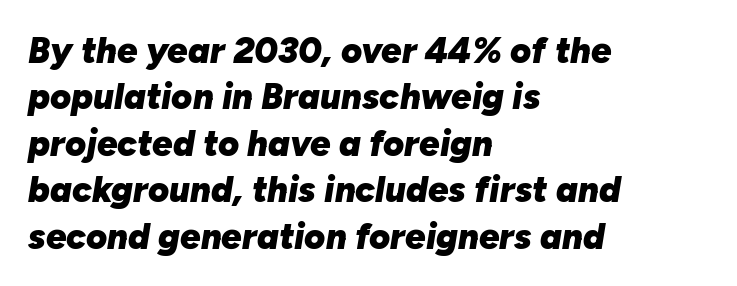
The image shows 36 px heavy type, italic (leaning right); set left-aligned, normal line spacing (1.29x), normal letter spacing, not underlined; low stroke contrast and a medium x-height.
